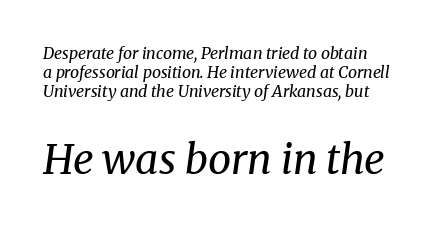
Q: Is the text bold? A: No.
Q: Is the text italic (slanted)? A: Yes, it leans right by about 8 degrees.
Q: Is the typeface a serif or a sans-serif typeface? A: Serif.
Q: Is the text underlined? A: No.
Q: How is the paragraph aligned? A: Left-aligned.
Q: Is the spacing between letters normal or unusually wide? A: Normal.
Q: Which block of text is set in a larger size, the first (top) or the second (bottom)? A: The second (bottom) one.
Q: Width (condensed, normal, or wide)? A: Normal.
Q: Stroke contrast? A: Medium.
Q: x-height? A: Medium.
Q: Monospaced? A: No.
